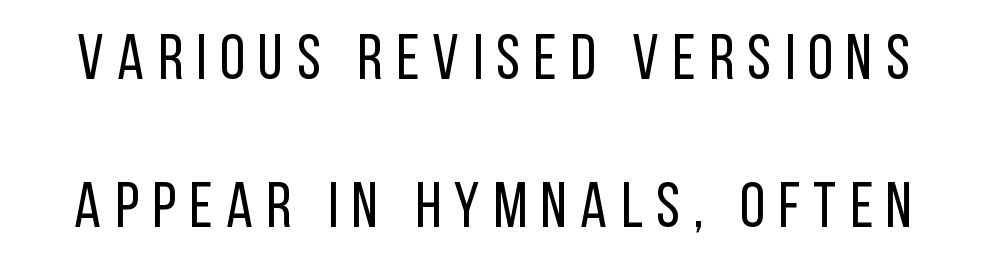
The image shows 64 px regular-weight, condensed sans-serif type, upright; set loose line spacing (2.31x), unusually wide letter spacing (+0.21 em), not underlined; low stroke contrast and a large x-height.
